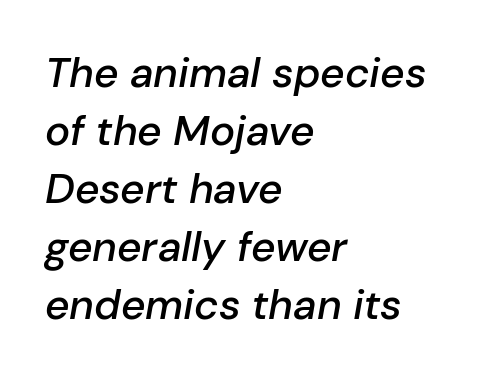
If you measured baseline to baseline, you'd find a middling distance. One-word summary of the alignment: left. The glyphs look as if they've been sheared to an angle. Looks like regular typesetting: each glyph gets only the width it needs.
